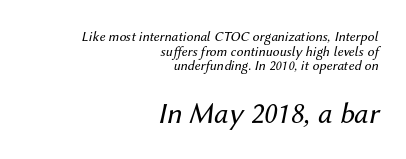
The typesetting does not lean heavy: it is not bold. Tracking here is standard; glyphs follow each other at the usual distance. There's an unmistakable incline to the writing here. Horizontally, the lines are justified to the trailing edge only. Bigger letters appear in the bottom chunk; the top chunk is reduced.
